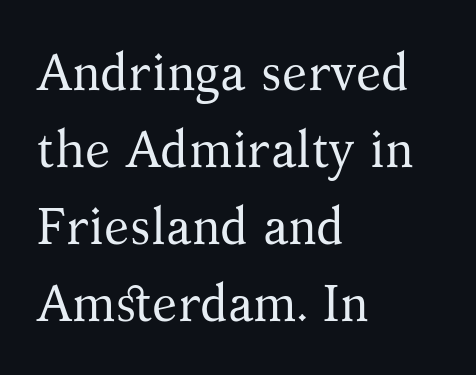
The image shows 51 px regular-weight serif type, upright; set left-aligned, normal line spacing (1.51x), normal letter spacing, not underlined; medium stroke contrast and a medium x-height.
